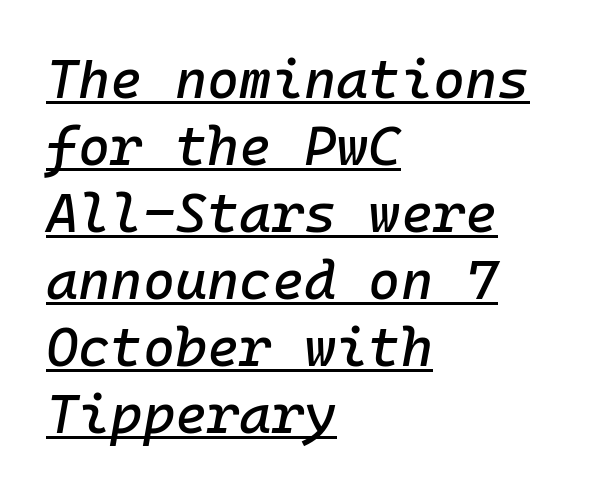
{"italic": "yes", "lean": "right", "slant_degrees": 10, "width": "normal", "stroke_contrast": "low", "x_height": "medium", "monospaced": "yes", "underline": "yes", "align": "left", "line_spacing_ratio": 1.22, "letter_spacing": "normal", "letter_spacing_em": 0.0, "glyph_px": 55}
